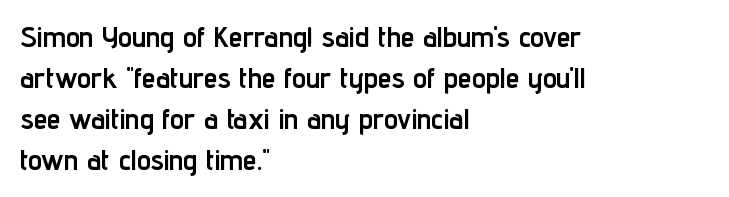
Line starts are locked; line ends wander. The letters are bold, with thick, heavy strokes. Standard letterfit; no display-style spreading of the glyphs. Do the characters align in a grid? No, the font is proportional. Serif or sans? Sans — the stroke terminals are bare. If you drew a line through each stem, it would be perfectly vertical.
